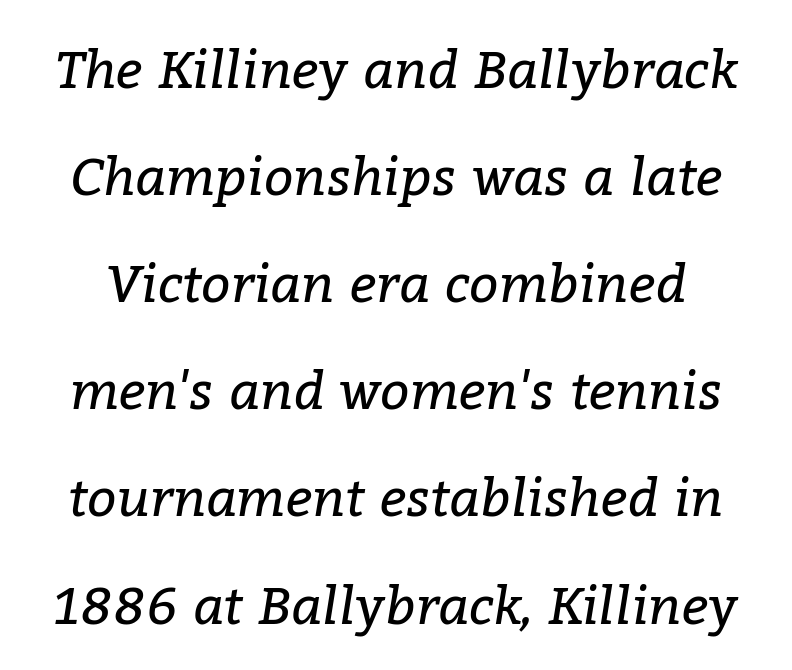
{"serif": "yes", "italic": "yes", "lean": "right", "slant_degrees": 9, "bold": "no", "weight": "regular", "width": "normal", "stroke_contrast": "low", "x_height": "medium", "monospaced": "no", "underline": "no", "line_spacing": "loose", "line_spacing_ratio": 2.06, "letter_spacing": "normal", "letter_spacing_em": 0.0, "glyph_px": 52}
